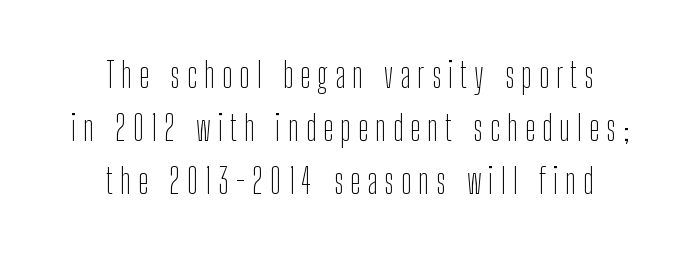
The zone under the glyphs is completely vacant. Look at the tracking — it's clearly loosened, letters drifting apart. Tall strokes in this sample are plumb rather than angled. The letters advance in unequal steps, a hallmark of proportional type. The rendering positions every line midway between the sides.
